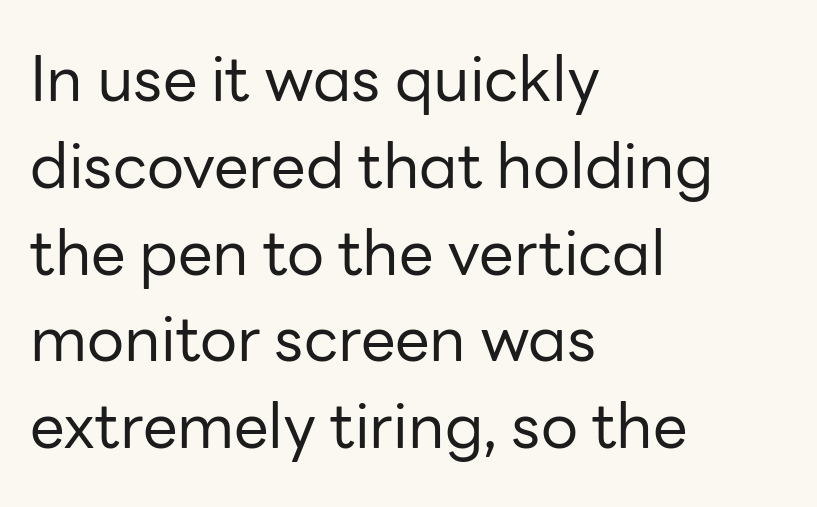
Q: Is the text bold? A: No.
Q: Is the text italic (slanted)? A: No, it is upright.
Q: Is the typeface a serif or a sans-serif typeface? A: Sans-serif.
Q: Is the text underlined? A: No.
Q: How is the paragraph aligned? A: Left-aligned.
Q: Is the spacing between letters normal or unusually wide? A: Normal.
Q: Is the spacing between lines tight, normal or loose? A: Normal.
Q: Width (condensed, normal, or wide)? A: Normal.
Q: Stroke contrast? A: Low.
Q: x-height? A: Medium.
Q: Monospaced? A: No.
